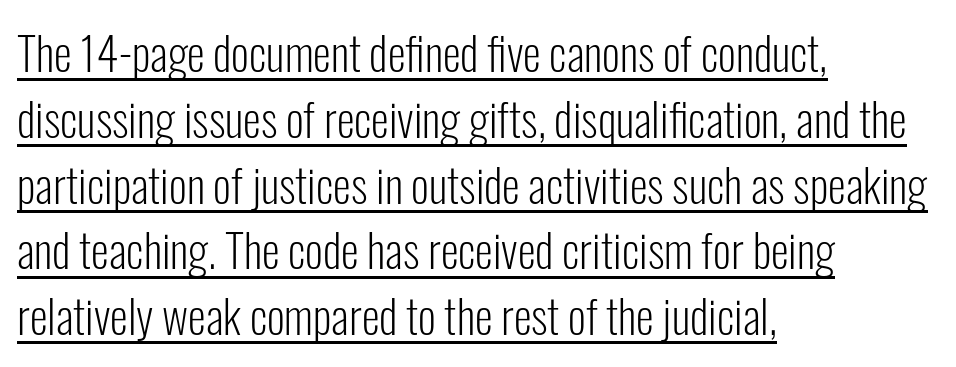
Q: Is the text bold? A: No.
Q: Is the text italic (slanted)? A: No, it is upright.
Q: Is the typeface a serif or a sans-serif typeface? A: Sans-serif.
Q: Is the text underlined? A: Yes.
Q: How is the paragraph aligned? A: Left-aligned.
Q: Is the spacing between letters normal or unusually wide? A: Normal.
Q: Is the spacing between lines tight, normal or loose? A: Normal.
Q: Width (condensed, normal, or wide)? A: Condensed.
Q: Stroke contrast? A: Low.
Q: x-height? A: Medium.
Q: Monospaced? A: No.
